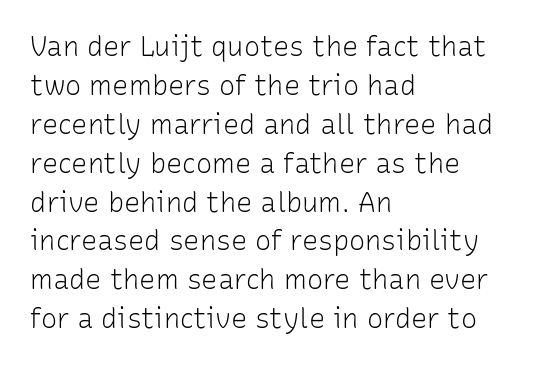
{"italic": "no", "bold": "no", "underline": "no", "align": "left", "line_spacing": "normal", "line_spacing_ratio": 1.44, "letter_spacing": "normal", "letter_spacing_em": 0.0, "glyph_px": 27}
